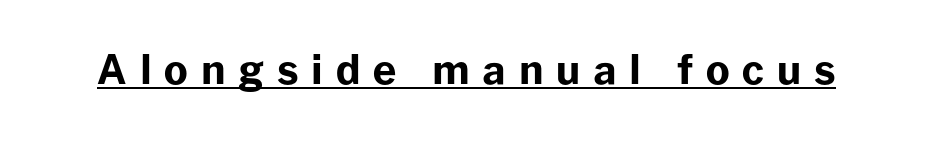
Q: Is the text bold? A: Yes.
Q: Is the text italic (slanted)? A: No, it is upright.
Q: Is the typeface a serif or a sans-serif typeface? A: Sans-serif.
Q: Is the text underlined? A: Yes.
Q: Is the spacing between letters normal or unusually wide? A: Unusually wide.
Q: Width (condensed, normal, or wide)? A: Normal.
Q: Stroke contrast? A: Low.
Q: x-height? A: Medium.
Q: Monospaced? A: No.
